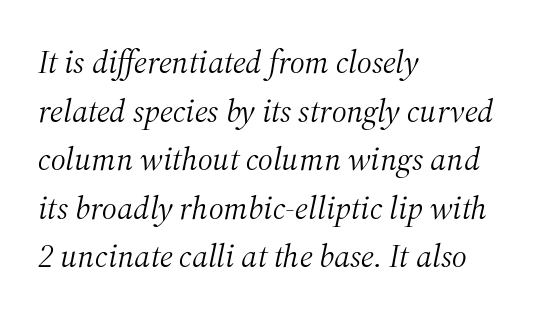
{"serif": "yes", "italic": "yes", "lean": "right", "slant_degrees": 12, "bold": "no", "weight": "light", "width": "normal", "stroke_contrast": "medium", "x_height": "medium", "monospaced": "no", "underline": "no", "align": "left", "line_spacing": "normal", "line_spacing_ratio": 1.47, "letter_spacing": "normal", "letter_spacing_em": 0.0, "glyph_px": 33}
